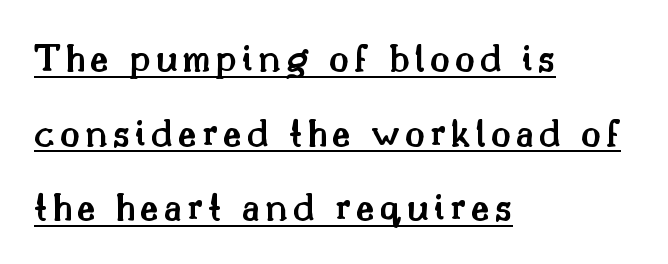
Serif or sans? Serif — the stroke terminals have little feet. Check the space under the baseline: a stroke is drawn there. The rag falls on the right side of this text block. Rendered with straight, roman letterforms. Varying glyph widths throughout — classic text-font behaviour.
